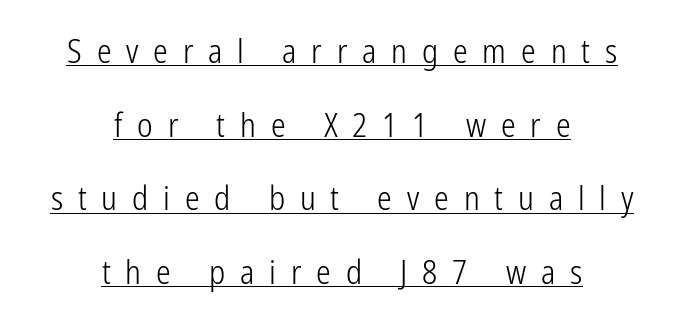
Display-style spreading of the glyphs; the letterfit is very open. These glyphs show unthickened strokes, regular width or finer. You can see a thin bar hugging the bottom of the glyphs. Compared with a flush-left layout, this one balances lines on the center instead. The face used here is proportionally spaced, like ordinary book or web type.
